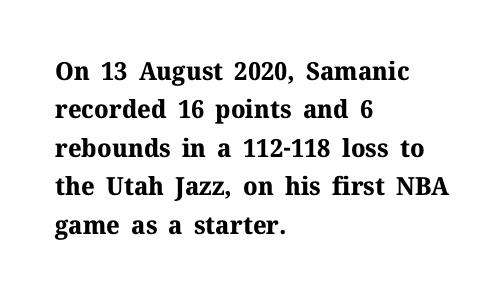
Q: Is the text bold? A: Yes.
Q: Is the text italic (slanted)? A: No, it is upright.
Q: Is the text underlined? A: No.
Q: How is the paragraph aligned? A: Left-aligned.
Q: Is the spacing between letters normal or unusually wide? A: Normal.
Q: Is the spacing between lines tight, normal or loose? A: Normal.
